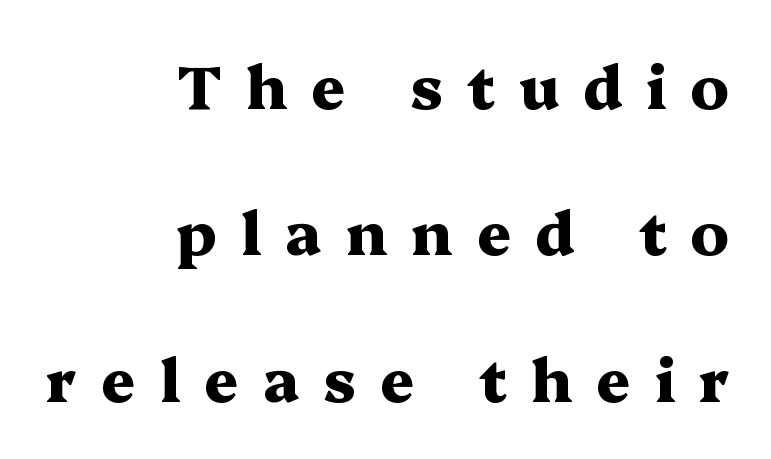
The image shows 60 px heavy, wide serif type, upright; set right-aligned, loose line spacing (2.44x), unusually wide letter spacing (+0.4 em), not underlined; medium stroke contrast and a medium x-height.
